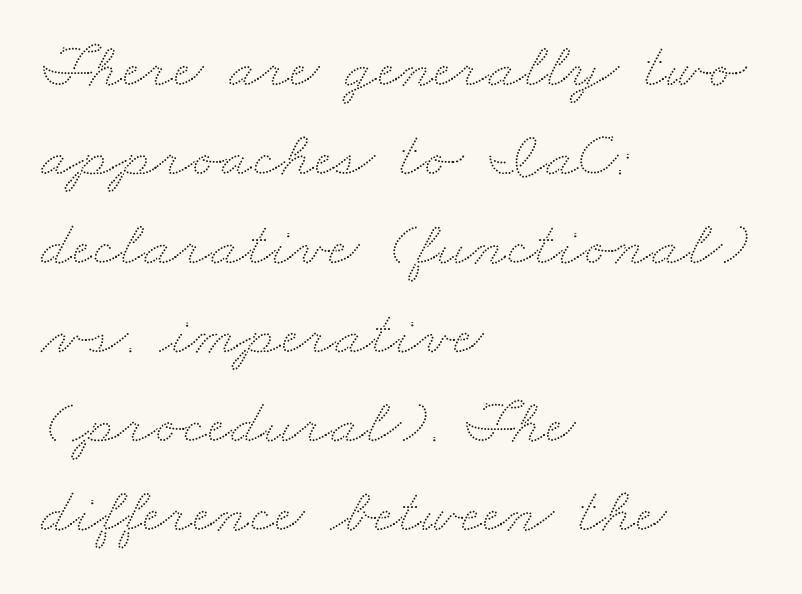
The image shows 65 px wide type; set left-aligned, normal line spacing (1.37x), normal letter spacing, not underlined; low stroke contrast and a small x-height.
